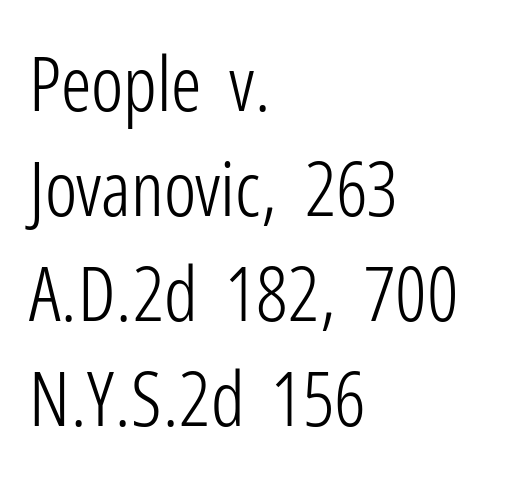
Think of a printed novel: that variable character pitch is what you see here. Is there any slant? The stems are plumb. Rows of type keep a routine distance in the vertical direction. This reads as an unemphasized weight, regular at the heaviest. Descenders are the only things crossing below the line.
